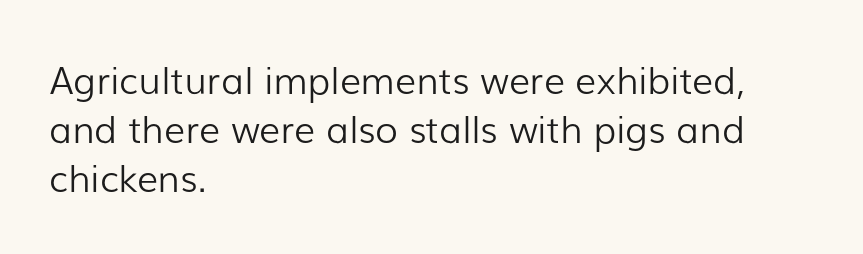
Q: Is the text bold? A: No.
Q: Is the text italic (slanted)? A: No, it is upright.
Q: Is the typeface a serif or a sans-serif typeface? A: Sans-serif.
Q: Is the text underlined? A: No.
Q: How is the paragraph aligned? A: Left-aligned.
Q: Is the spacing between letters normal or unusually wide? A: Normal.
Q: Is the spacing between lines tight, normal or loose? A: Normal.
Q: Width (condensed, normal, or wide)? A: Normal.
Q: Stroke contrast? A: Low.
Q: x-height? A: Medium.
Q: Monospaced? A: No.
